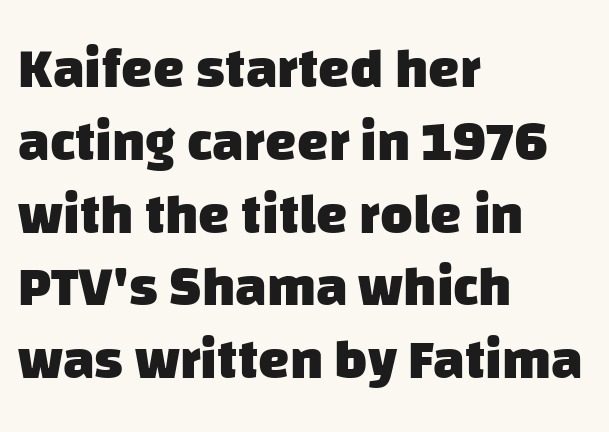
{"serif": "no", "bold": "yes", "weight": "heavy", "width": "normal", "stroke_contrast": "low", "x_height": "large", "monospaced": "no", "underline": "no", "align": "left", "line_spacing": "normal", "line_spacing_ratio": 1.3, "letter_spacing": "normal", "letter_spacing_em": 0.0, "glyph_px": 56}
